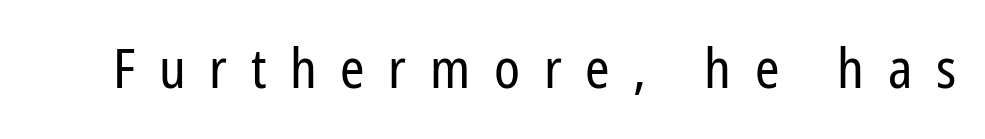
The image shows 55 px regular-weight, condensed sans-serif type, upright; set unusually wide letter spacing (+0.43 em), not underlined; low stroke contrast and a medium x-height.
